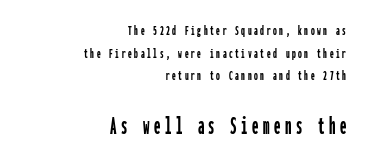
{"italic": "no", "underline": "no", "align": "right", "line_spacing": "normal", "line_spacing_ratio": 1.51, "larger_block": "second", "size_ratio": 1.73, "glyph_px": 26}
